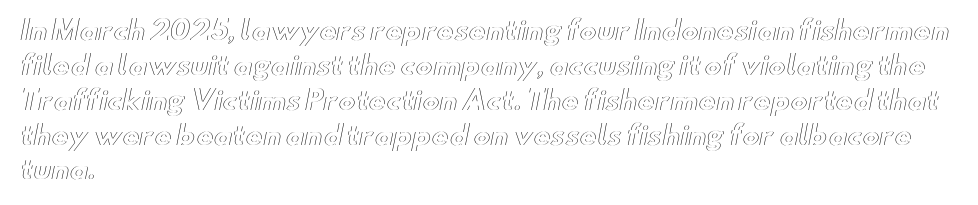
{"underline": "no", "align": "left", "line_spacing": "normal", "line_spacing_ratio": 1.34, "letter_spacing": "normal", "letter_spacing_em": 0.0, "glyph_px": 26}
